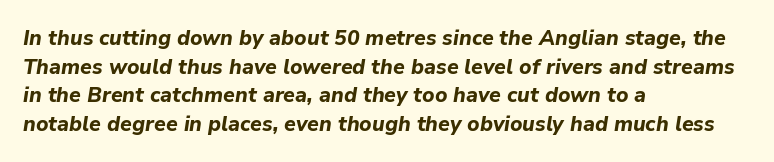
Reading down the block, your eye returns to a fixed left position each line. Italic? Definitely — the glyphs are oblique. The space beneath each line is pristine and unruled. Heavy, bold letterforms. Tracking value appears to be zero — textbook default spacing.
